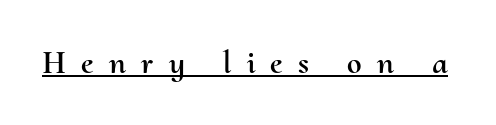
Q: Is the text italic (slanted)? A: No, it is upright.
Q: Is the text underlined? A: Yes.
Q: Is the spacing between letters normal or unusually wide? A: Unusually wide.
Q: Width (condensed, normal, or wide)? A: Normal.
Q: Stroke contrast? A: Medium.
Q: x-height? A: Small.
Q: Monospaced? A: No.
